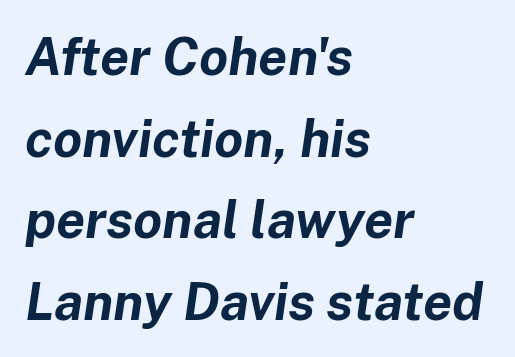
{"italic": "yes", "lean": "right", "slant_degrees": 8, "bold": "yes", "weight": "bold", "width": "normal", "stroke_contrast": "low", "x_height": "medium", "monospaced": "no", "underline": "no", "align": "left", "line_spacing": "normal", "line_spacing_ratio": 1.57, "letter_spacing": "normal", "letter_spacing_em": 0.0, "glyph_px": 52}
